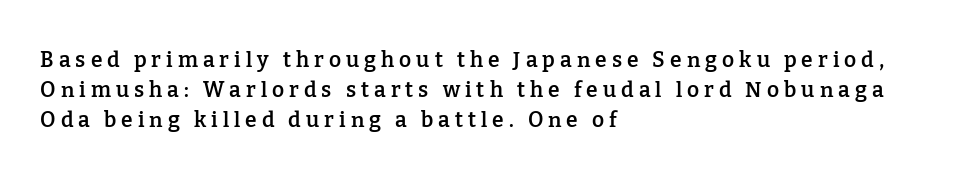
The image shows 21 px text type, upright; set left-aligned, normal line spacing (1.42x), unusually wide letter spacing (+0.24 em), not underlined.
